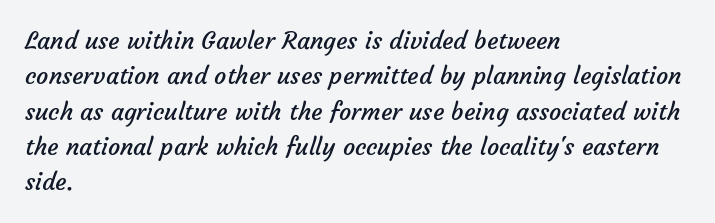
The image shows 24 px text type; set left-aligned, normal line spacing (1.47x), normal letter spacing, not underlined.
